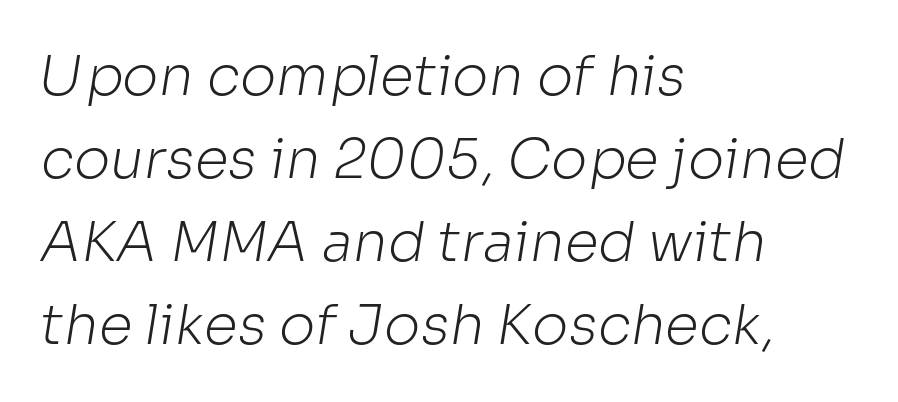
Weight class: somewhere from thin through regular. Just letters on the line, the space beneath them empty. The face used here is proportionally spaced, like ordinary book or web type. Is the block centered? No — it sits flush against the left margin. The letterforms sit shoulder to shoulder at normal distance. In terms of leading, this rendering sits right in the middle.
